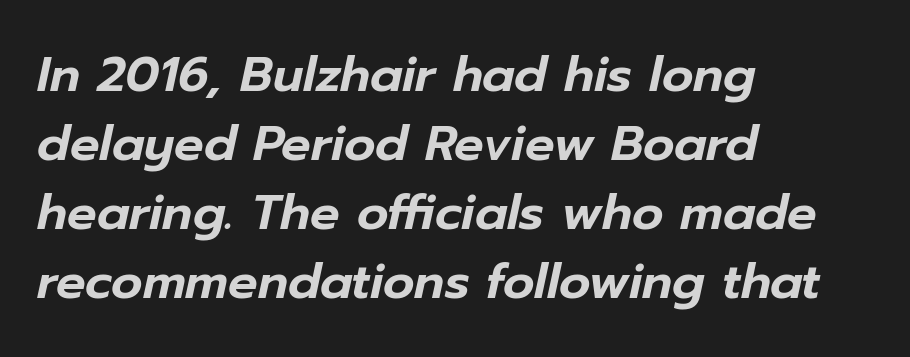
{"italic": "yes", "lean": "right", "slant_degrees": 12, "width": "normal", "stroke_contrast": "low", "x_height": "medium", "monospaced": "no", "underline": "no", "align": "left", "line_spacing": "normal", "line_spacing_ratio": 1.41, "letter_spacing": "normal", "letter_spacing_em": 0.0, "glyph_px": 49}
